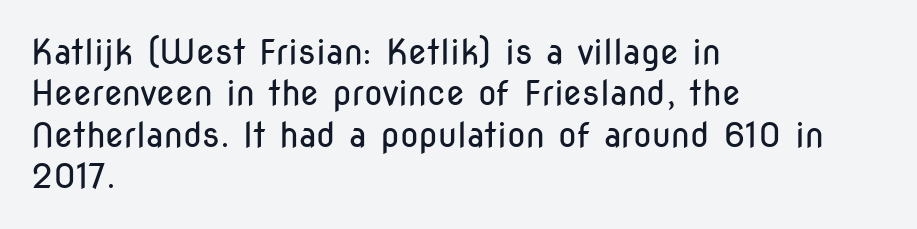
{"serif": "no", "italic": "no", "bold": "no", "weight": "regular", "width": "condensed", "stroke_contrast": "low", "x_height": "medium", "monospaced": "no", "underline": "no", "align": "left", "line_spacing_ratio": 1.22, "letter_spacing": "normal", "letter_spacing_em": 0.0, "glyph_px": 34}
